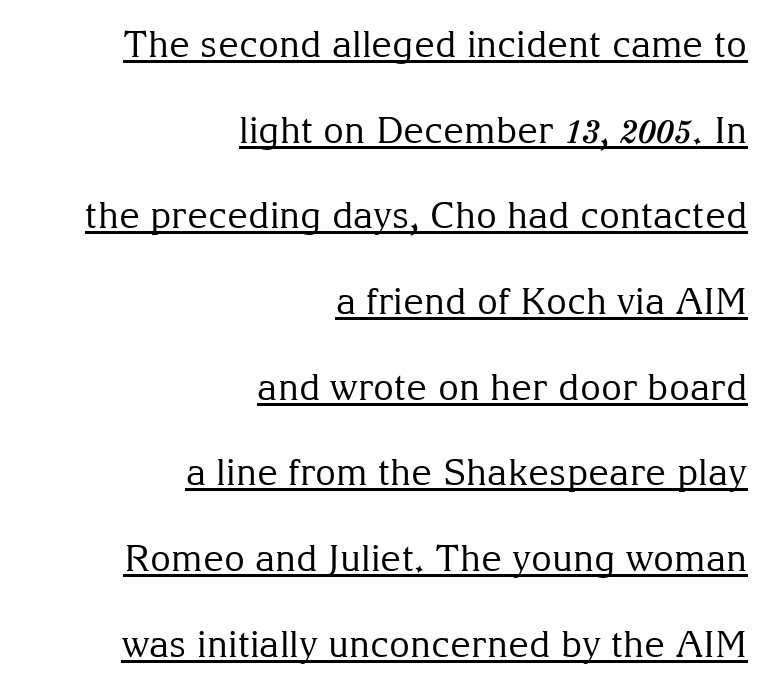
{"serif": "yes", "italic": "no", "bold": "no", "weight": "regular", "width": "normal", "stroke_contrast": "medium", "x_height": "medium", "monospaced": "no", "underline": "yes", "align": "right", "line_spacing": "loose", "line_spacing_ratio": 2.38, "letter_spacing": "normal", "letter_spacing_em": 0.0, "glyph_px": 36}
